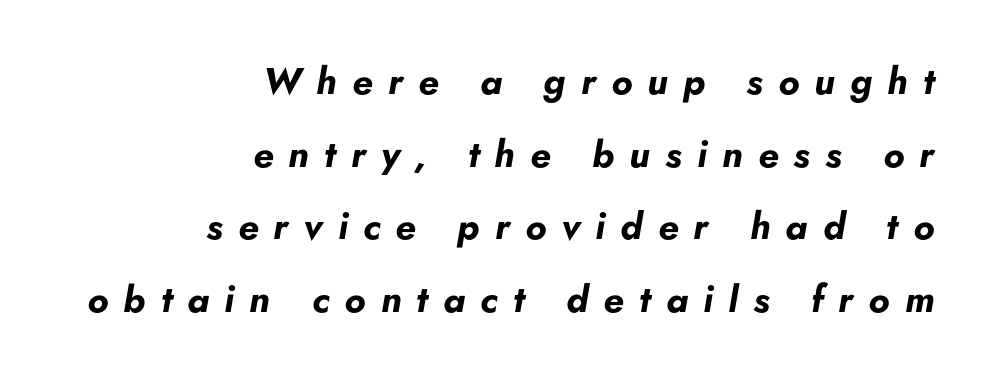
The passage shown is typed in a proportional face where columns would drift. Designer's note — italics engaged. Someone cranked the tracking dial way up on this one. Has an underline been added? It has not.
